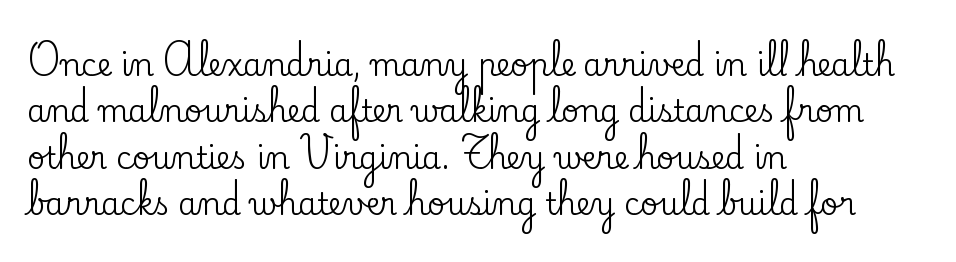
{"serif": "yes", "italic": "no", "width": "normal", "stroke_contrast": "low", "x_height": "small", "monospaced": "no", "underline": "no", "align": "left", "line_spacing": "normal", "line_spacing_ratio": 1.55, "letter_spacing": "normal", "letter_spacing_em": 0.0, "glyph_px": 30}
